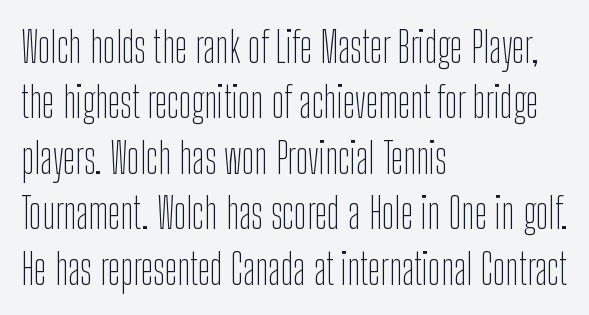
Q: Is the text bold? A: No.
Q: Is the text italic (slanted)? A: No, it is upright.
Q: Is the typeface a serif or a sans-serif typeface? A: Sans-serif.
Q: Is the text underlined? A: No.
Q: How is the paragraph aligned? A: Left-aligned.
Q: Is the spacing between letters normal or unusually wide? A: Normal.
Q: Is the spacing between lines tight, normal or loose? A: Normal.
Q: Width (condensed, normal, or wide)? A: Condensed.
Q: Stroke contrast? A: Low.
Q: x-height? A: Medium.
Q: Monospaced? A: No.
